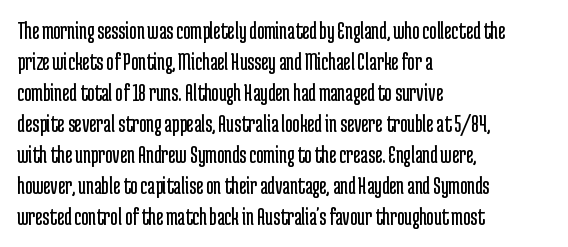
The image shows 25 px text type, upright; set left-aligned, line spacing 1.24x, normal letter spacing, not underlined.
